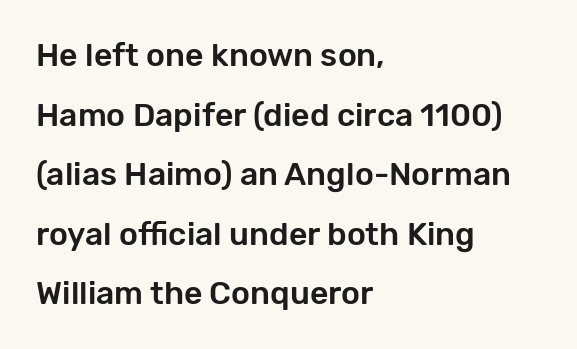
Q: Is the text italic (slanted)? A: No, it is upright.
Q: Is the typeface a serif or a sans-serif typeface? A: Sans-serif.
Q: Is the text underlined? A: No.
Q: How is the paragraph aligned? A: Left-aligned.
Q: Is the spacing between letters normal or unusually wide? A: Normal.
Q: Width (condensed, normal, or wide)? A: Normal.
Q: Stroke contrast? A: Low.
Q: x-height? A: Medium.
Q: Monospaced? A: No.
